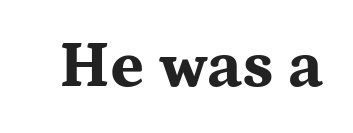
Q: Is the text bold? A: Yes.
Q: Is the text italic (slanted)? A: No, it is upright.
Q: Is the typeface a serif or a sans-serif typeface? A: Serif.
Q: Is the text underlined? A: No.
Q: Is the spacing between letters normal or unusually wide? A: Normal.
Q: Width (condensed, normal, or wide)? A: Wide.
Q: Stroke contrast? A: Medium.
Q: x-height? A: Medium.
Q: Monospaced? A: No.
